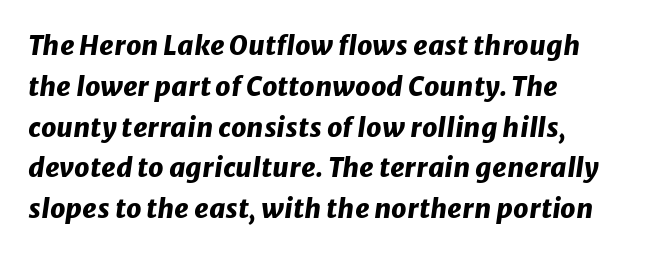
{"italic": "yes", "lean": "right", "slant_degrees": 8, "bold": "yes", "underline": "no", "align": "left", "line_spacing": "normal", "line_spacing_ratio": 1.51, "letter_spacing": "normal", "letter_spacing_em": 0.0, "glyph_px": 27}
